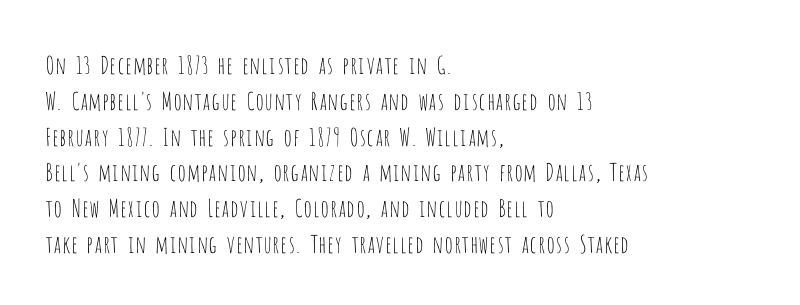
Q: Is the text bold? A: No.
Q: Is the text italic (slanted)? A: No, it is upright.
Q: Is the text underlined? A: No.
Q: How is the paragraph aligned? A: Left-aligned.
Q: Is the spacing between letters normal or unusually wide? A: Normal.
Q: Is the spacing between lines tight, normal or loose? A: Normal.
